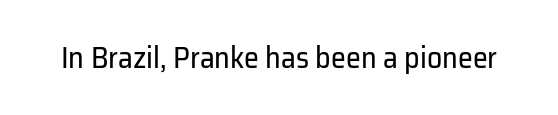
{"serif": "no", "italic": "no", "bold": "no", "weight": "regular", "width": "normal", "stroke_contrast": "low", "x_height": "medium", "monospaced": "no", "underline": "no", "letter_spacing": "normal", "letter_spacing_em": 0.0, "glyph_px": 30}
